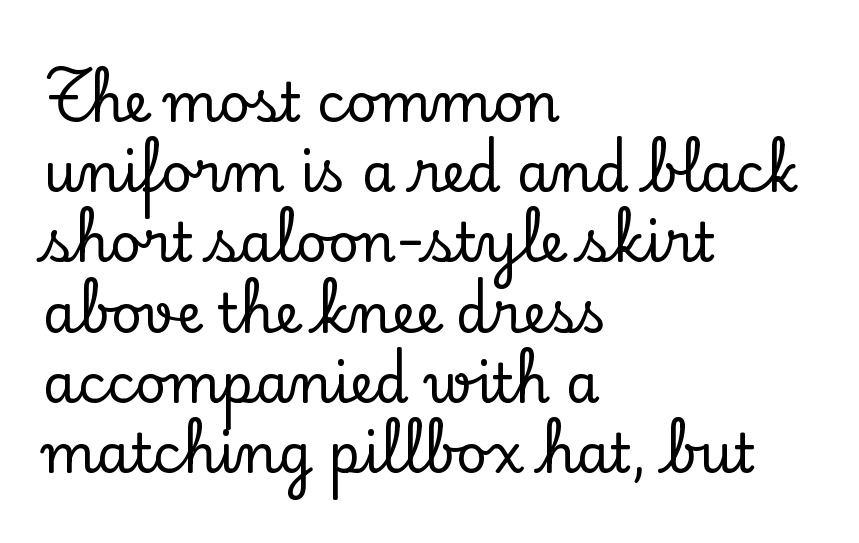
The image shows 54 px serif type, upright; set left-aligned, normal line spacing (1.3x), normal letter spacing, not underlined; low stroke contrast and a small x-height.
